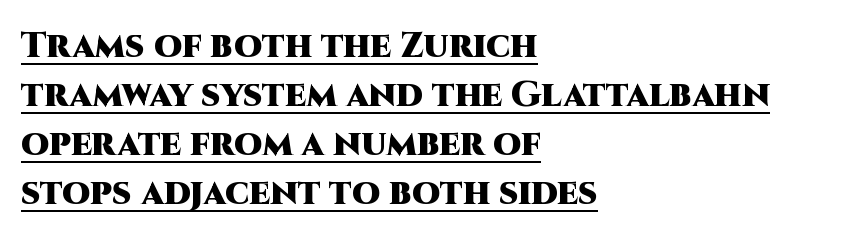
{"serif": "no", "italic": "no", "bold": "yes", "weight": "heavy", "width": "normal", "stroke_contrast": "high", "x_height": "large", "monospaced": "no", "underline": "yes", "align": "left", "line_spacing": "normal", "line_spacing_ratio": 1.36, "letter_spacing": "normal", "letter_spacing_em": 0.0, "glyph_px": 36}
